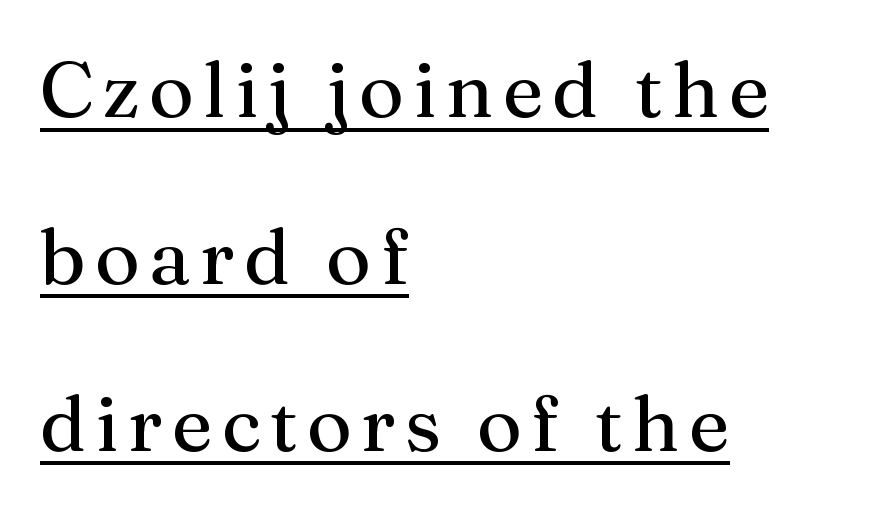
Q: Is the text bold? A: No.
Q: Is the text italic (slanted)? A: No, it is upright.
Q: Is the typeface a serif or a sans-serif typeface? A: Serif.
Q: Is the text underlined? A: Yes.
Q: How is the paragraph aligned? A: Left-aligned.
Q: Is the spacing between lines tight, normal or loose? A: Loose.
Q: Width (condensed, normal, or wide)? A: Normal.
Q: Stroke contrast? A: Medium.
Q: x-height? A: Medium.
Q: Monospaced? A: No.
